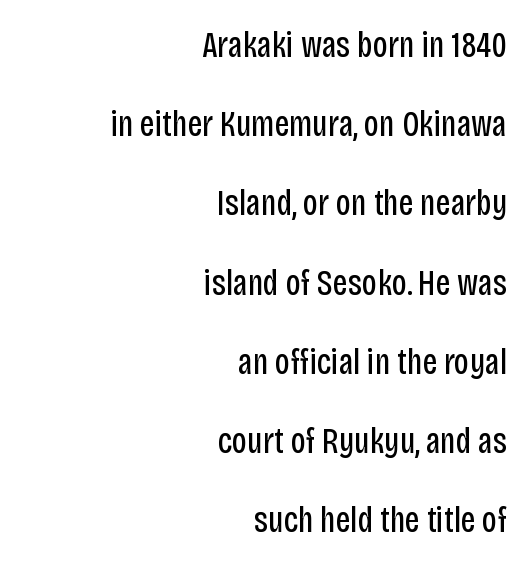
Q: Is the text bold? A: No.
Q: Is the text italic (slanted)? A: No, it is upright.
Q: Is the typeface a serif or a sans-serif typeface? A: Sans-serif.
Q: Is the text underlined? A: No.
Q: How is the paragraph aligned? A: Right-aligned.
Q: Is the spacing between letters normal or unusually wide? A: Normal.
Q: Is the spacing between lines tight, normal or loose? A: Loose.
Q: Width (condensed, normal, or wide)? A: Condensed.
Q: Stroke contrast? A: Low.
Q: x-height? A: Large.
Q: Monospaced? A: No.
